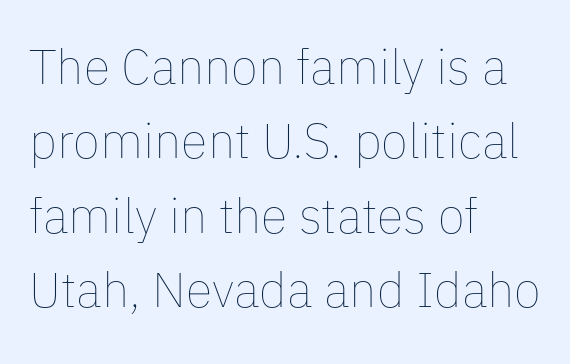
{"italic": "no", "bold": "no", "weight": "thin", "width": "normal", "stroke_contrast": "low", "x_height": "medium", "monospaced": "no", "underline": "no", "align": "left", "line_spacing": "normal", "line_spacing_ratio": 1.52, "letter_spacing": "normal", "letter_spacing_em": 0.0, "glyph_px": 49}
